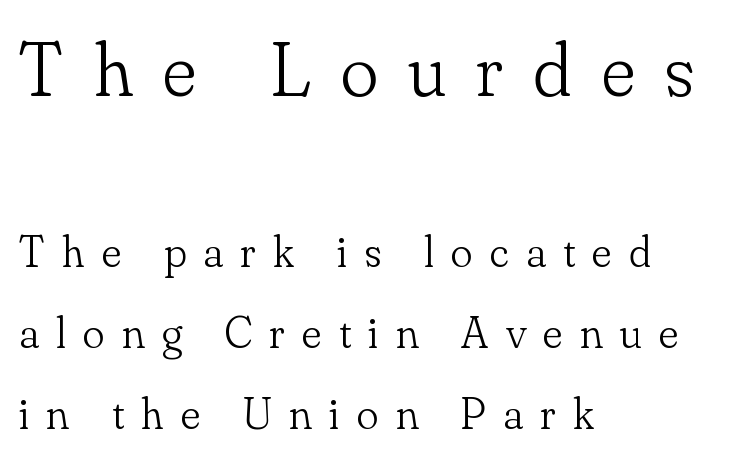
The image shows 78 px light serif type, upright; set left-aligned, line spacing 1.8x, unusually wide letter spacing (+0.39 em), not underlined; the first (top) block is 1.73x larger; low stroke contrast and a small x-height.
